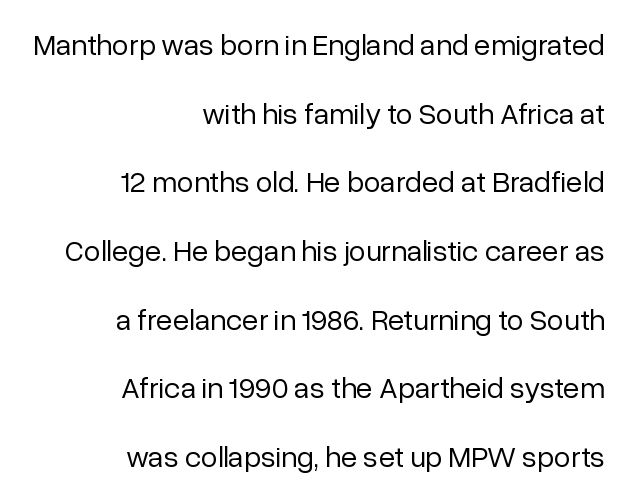
The image shows 30 px regular-weight sans-serif type, upright; set right-aligned, loose line spacing (2.29x), normal letter spacing, not underlined; low stroke contrast and a medium x-height.
